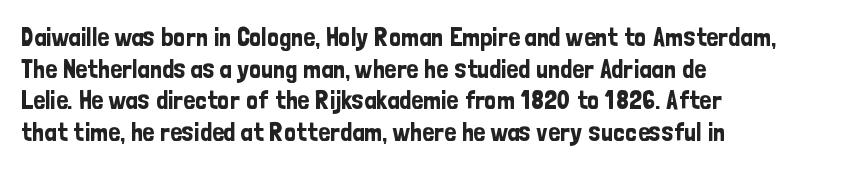
The lettering stays uniformly vertical, giving the passage a roman look. The baseline area is clear. The setting favours the left margin, as ordinary paragraphs usually do. These lines keep a tight, regular rhythm from letter to letter.
